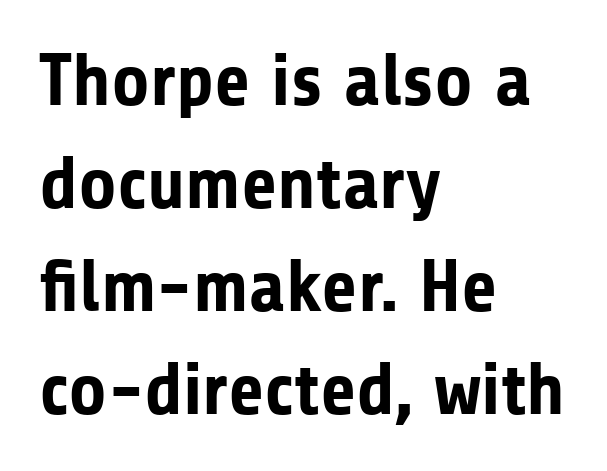
The image shows 74 px bold sans-serif type, upright; set left-aligned, normal line spacing (1.39x), normal letter spacing, not underlined; low stroke contrast and a medium x-height.
